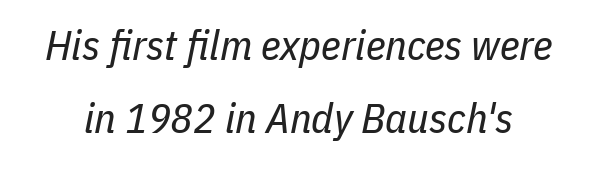
Proportional: the letters do not fall into vertical columns. The passage shown is not underscored anywhere. Standard letterfit; no display-style spreading of the glyphs. Summary of weight: not heavy and not bold. The text carries the slant typical of an italic or oblique font.
